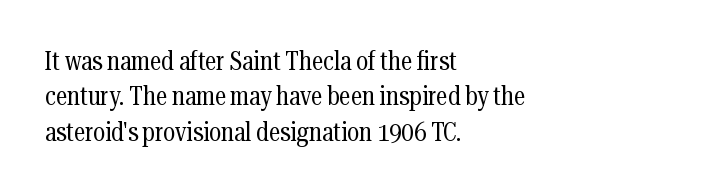
Vertically, the passage feels balanced, rows spaced as you'd expect. No italicization has been applied; the sample stays upright. A bare baseline throughout the passage. Think standard paragraph weight, or any step lighter than that.
